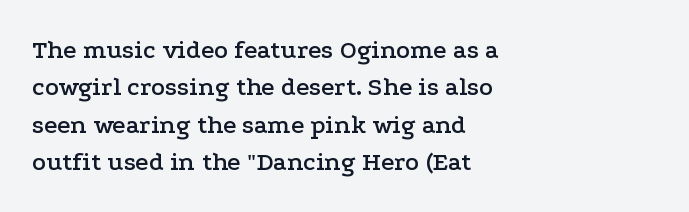
The image shows 26 px text type, upright; set left-aligned, normal line spacing (1.44x), normal letter spacing, not underlined.
